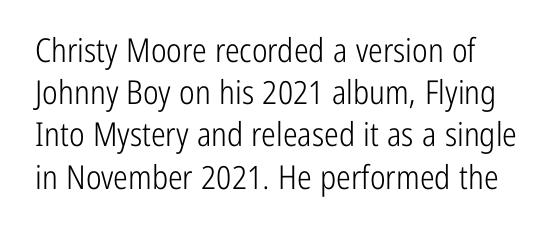
The image shows 33 px light, condensed sans-serif type, upright; set normal line spacing (1.28x), normal letter spacing, not underlined; low stroke contrast and a medium x-height.
